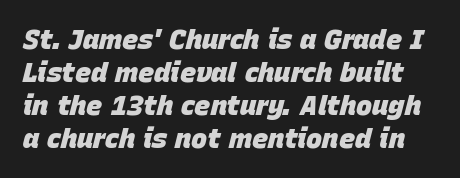
Q: Is the text bold? A: Yes.
Q: Is the text italic (slanted)? A: Yes, it leans right by about 15 degrees.
Q: Is the text underlined? A: No.
Q: Is the spacing between letters normal or unusually wide? A: Normal.
